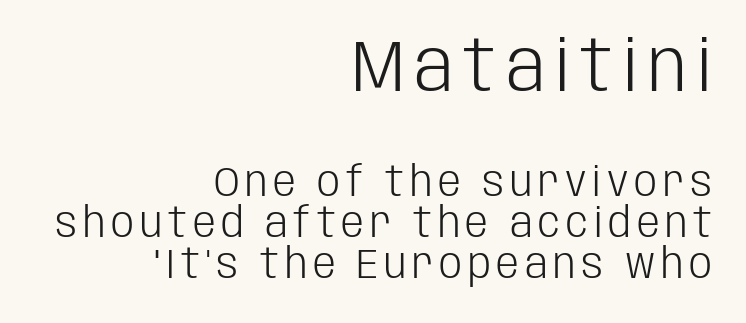
Q: Is the text bold? A: No.
Q: Is the text italic (slanted)? A: No, it is upright.
Q: Is the typeface a serif or a sans-serif typeface? A: Sans-serif.
Q: Is the text underlined? A: No.
Q: How is the paragraph aligned? A: Right-aligned.
Q: Is the spacing between lines tight, normal or loose? A: Tight.
Q: Which block of text is set in a larger size, the first (top) or the second (bottom)? A: The first (top) one.
Q: Width (condensed, normal, or wide)? A: Condensed.
Q: Stroke contrast? A: Low.
Q: x-height? A: Large.
Q: Monospaced? A: No.
